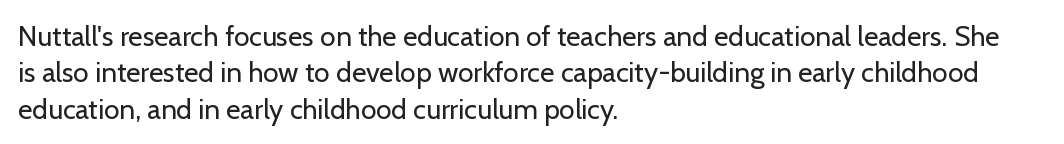
Q: Is the text bold? A: No.
Q: Is the text italic (slanted)? A: No, it is upright.
Q: Is the typeface a serif or a sans-serif typeface? A: Sans-serif.
Q: Is the text underlined? A: No.
Q: How is the paragraph aligned? A: Left-aligned.
Q: Is the spacing between letters normal or unusually wide? A: Normal.
Q: Is the spacing between lines tight, normal or loose? A: Normal.
Q: Width (condensed, normal, or wide)? A: Normal.
Q: Stroke contrast? A: Low.
Q: x-height? A: Medium.
Q: Monospaced? A: No.
